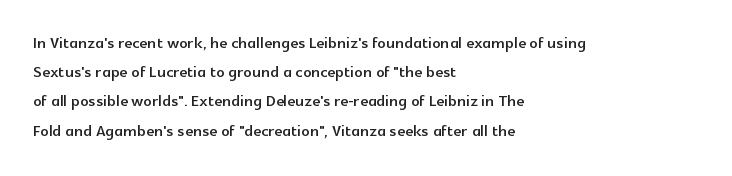
The image shows 21 px text type, upright; set left-aligned, normal line spacing (1.39x), normal letter spacing, not underlined.
